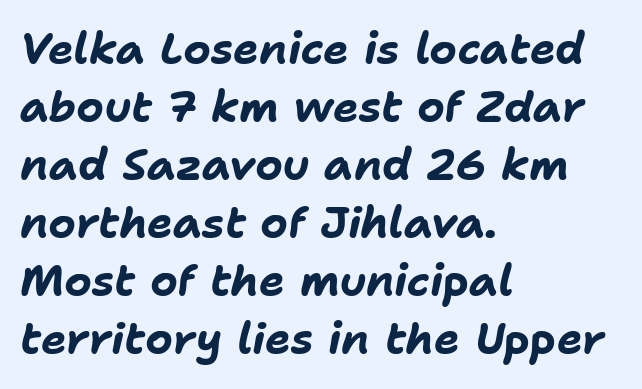
Q: Is the text bold? A: Yes.
Q: Is the text italic (slanted)? A: Yes, it leans right by about 11 degrees.
Q: Is the text underlined? A: No.
Q: How is the paragraph aligned? A: Left-aligned.
Q: Is the spacing between letters normal or unusually wide? A: Normal.
Q: Is the spacing between lines tight, normal or loose? A: Normal.
Q: Width (condensed, normal, or wide)? A: Normal.
Q: Stroke contrast? A: Low.
Q: x-height? A: Medium.
Q: Monospaced? A: No.
